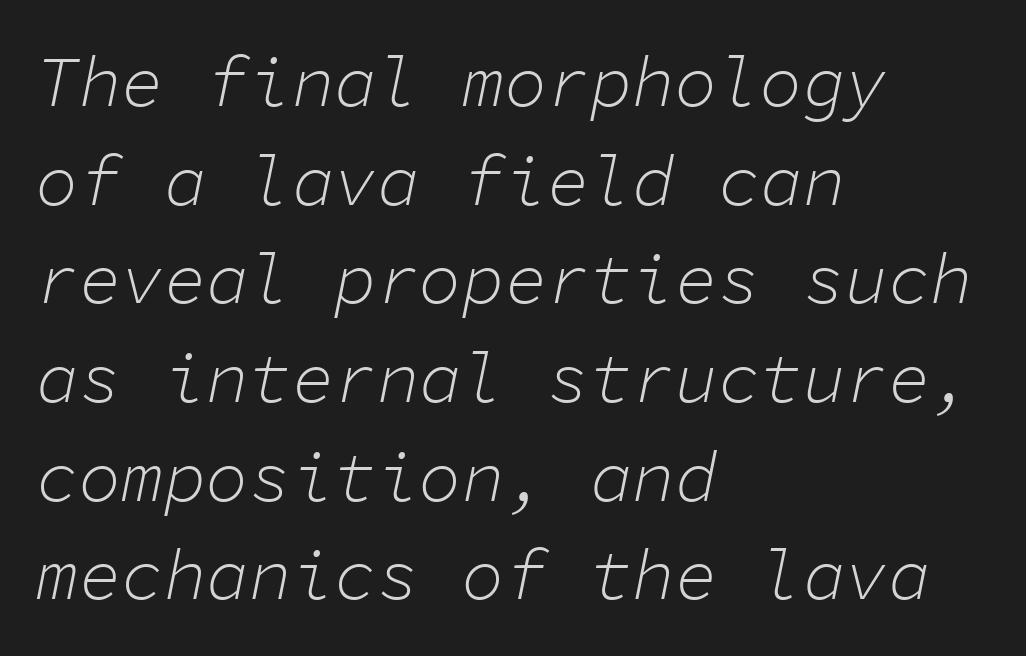
Q: Is the text bold? A: No.
Q: Is the text italic (slanted)? A: Yes, it leans right by about 11 degrees.
Q: Is the text underlined? A: No.
Q: How is the paragraph aligned? A: Left-aligned.
Q: Is the spacing between letters normal or unusually wide? A: Normal.
Q: Is the spacing between lines tight, normal or loose? A: Normal.
Q: Width (condensed, normal, or wide)? A: Normal.
Q: Stroke contrast? A: Low.
Q: x-height? A: Medium.
Q: Monospaced? A: Yes.
